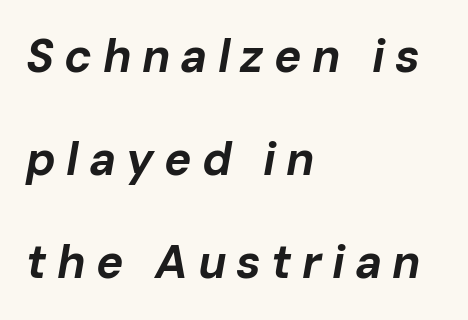
Q: Is the text bold? A: Yes.
Q: Is the text italic (slanted)? A: Yes, it leans right by about 10 degrees.
Q: Is the text underlined? A: No.
Q: How is the paragraph aligned? A: Left-aligned.
Q: Is the spacing between letters normal or unusually wide? A: Unusually wide.
Q: Is the spacing between lines tight, normal or loose? A: Loose.
Q: Width (condensed, normal, or wide)? A: Normal.
Q: Stroke contrast? A: Low.
Q: x-height? A: Medium.
Q: Monospaced? A: No.
